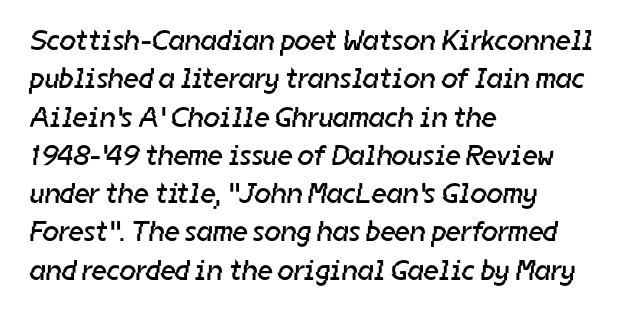
Q: Is the text bold? A: No.
Q: Is the typeface a serif or a sans-serif typeface? A: Sans-serif.
Q: Is the text underlined? A: No.
Q: How is the paragraph aligned? A: Left-aligned.
Q: Is the spacing between letters normal or unusually wide? A: Normal.
Q: Is the spacing between lines tight, normal or loose? A: Normal.
Q: Width (condensed, normal, or wide)? A: Normal.
Q: Stroke contrast? A: Low.
Q: x-height? A: Medium.
Q: Monospaced? A: No.
